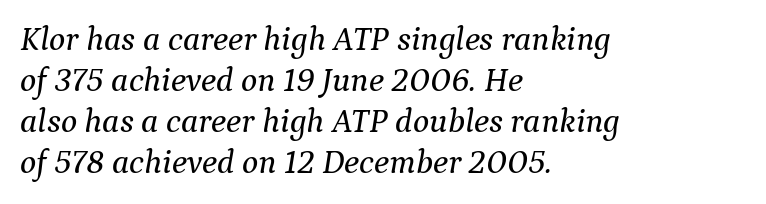
Words float on clear page, feet unadorned. If you drew a line through each stem, it would be angled. Reading down the block, your eye returns to a fixed left position each line. Here the designer chose a conventional face with non-uniform glyph widths.
